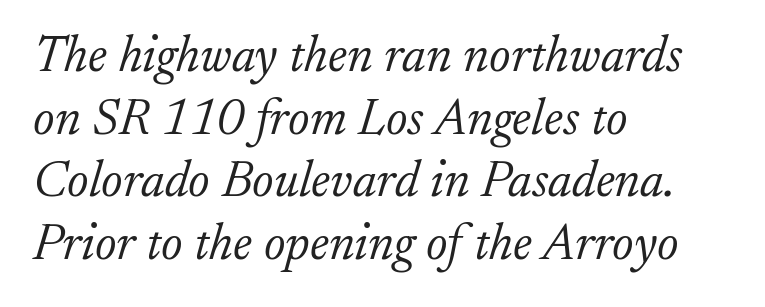
Do the characters align in a grid? No, the font is proportional. Has an underline been added? It has not. I'd call this a serif setting — the letters wear small feet. The line texture is even and compact thanks to regular tracking. The setting favours the left margin, as ordinary paragraphs usually do. It's the slanting kind of type.
